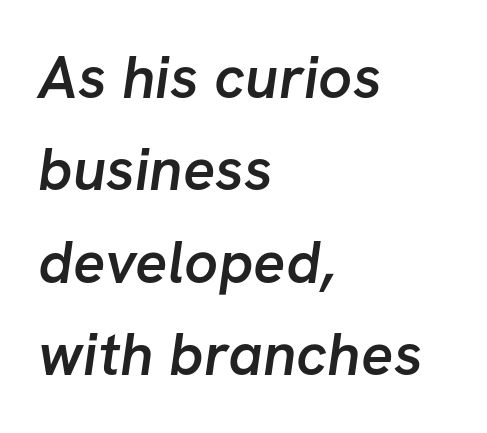
Q: Is the text bold? A: Semi-bold.
Q: Is the typeface a serif or a sans-serif typeface? A: Sans-serif.
Q: Is the text underlined? A: No.
Q: How is the paragraph aligned? A: Left-aligned.
Q: Is the spacing between letters normal or unusually wide? A: Normal.
Q: Is the spacing between lines tight, normal or loose? A: Normal.
Q: Width (condensed, normal, or wide)? A: Normal.
Q: Stroke contrast? A: Low.
Q: x-height? A: Medium.
Q: Monospaced? A: No.
